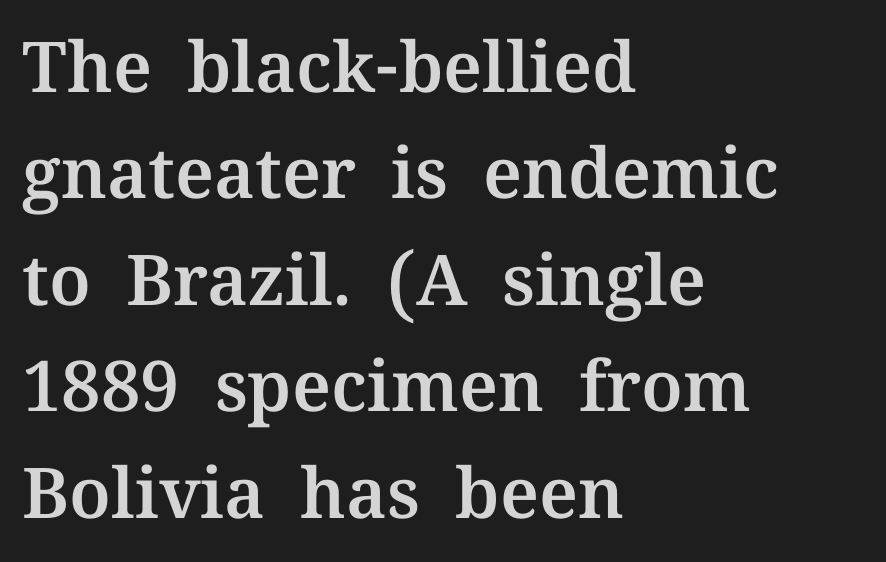
Q: Is the text italic (slanted)? A: No, it is upright.
Q: Is the typeface a serif or a sans-serif typeface? A: Serif.
Q: Is the text underlined? A: No.
Q: How is the paragraph aligned? A: Left-aligned.
Q: Is the spacing between letters normal or unusually wide? A: Normal.
Q: Is the spacing between lines tight, normal or loose? A: Normal.
Q: Width (condensed, normal, or wide)? A: Normal.
Q: Stroke contrast? A: Medium.
Q: x-height? A: Medium.
Q: Monospaced? A: No.
